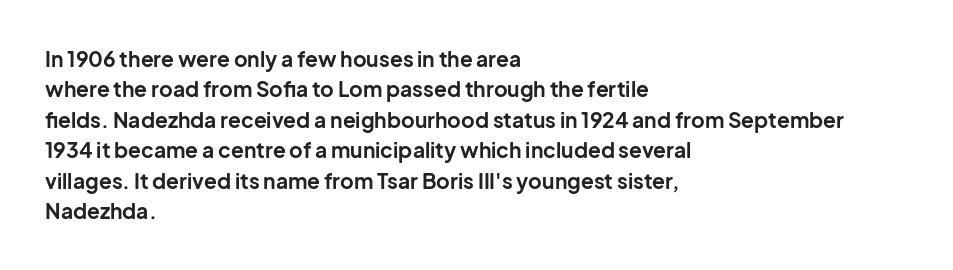
The image shows 21 px bold type, upright; set left-aligned, normal line spacing (1.45x), normal letter spacing, not underlined.
